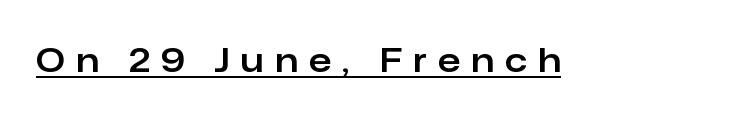
The typesetter has applied underlining to the passage shown. Proportional: the letters do not fall into vertical columns. These lines have a slow, spaced-out rhythm from letter to letter. Do the letters lean? They stand straight. The face used here is a sans, in the tradition of grotesques and geometrics.
